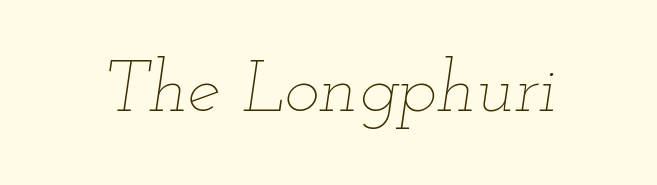
Spacing verdict: proportional, widths tailored to each character. Rule under the text: the space is simply empty. In terms of letterspacing, this is plain default setting. The specimen reads as italic at a glance. Vertical stems look standard width or narrower in stroke.
